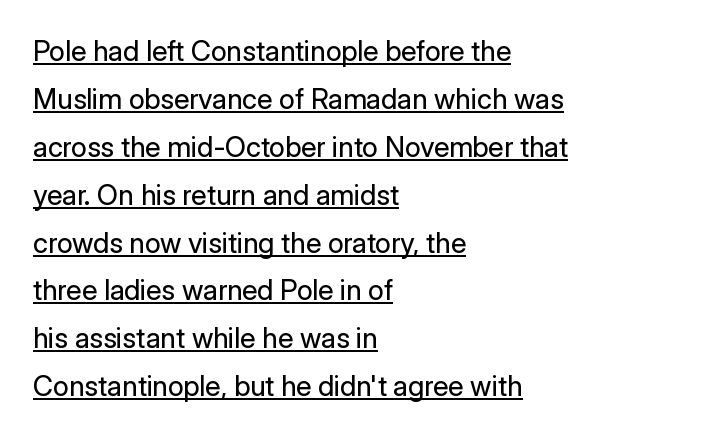
The image shows 28 px regular-weight sans-serif type, upright; set left-aligned, line spacing 1.71x, normal letter spacing, underlined; low stroke contrast and a medium x-height.
